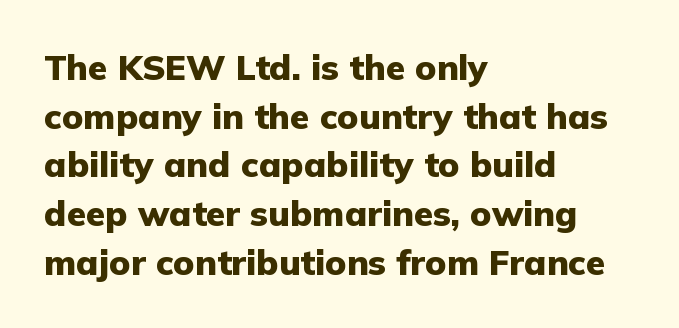
Q: Is the text bold? A: Yes.
Q: Is the text italic (slanted)? A: No, it is upright.
Q: Is the typeface a serif or a sans-serif typeface? A: Sans-serif.
Q: Is the text underlined? A: No.
Q: How is the paragraph aligned? A: Left-aligned.
Q: Is the spacing between letters normal or unusually wide? A: Normal.
Q: Is the spacing between lines tight, normal or loose? A: Normal.
Q: Width (condensed, normal, or wide)? A: Normal.
Q: Stroke contrast? A: Low.
Q: x-height? A: Medium.
Q: Monospaced? A: No.
